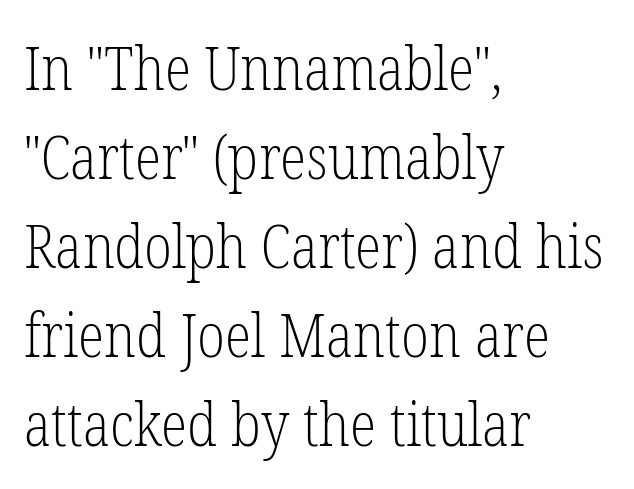
The image shows 61 px light, condensed serif type, upright; set left-aligned, normal line spacing (1.46x), normal letter spacing, not underlined; low stroke contrast and a medium x-height.
